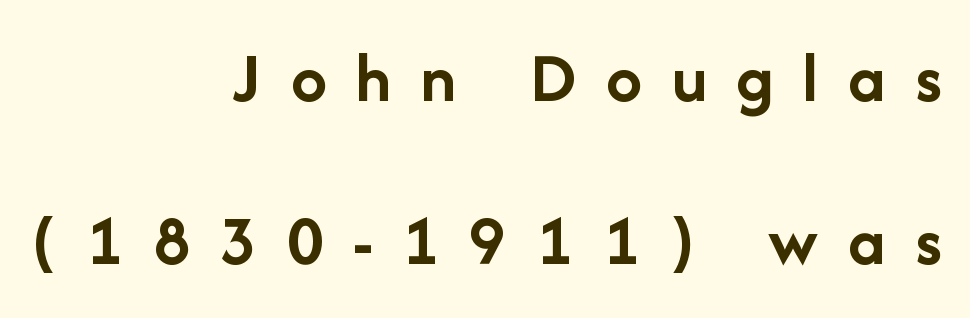
Q: Is the text bold? A: Yes.
Q: Is the text italic (slanted)? A: No, it is upright.
Q: Is the typeface a serif or a sans-serif typeface? A: Sans-serif.
Q: Is the text underlined? A: No.
Q: How is the paragraph aligned? A: Right-aligned.
Q: Is the spacing between letters normal or unusually wide? A: Unusually wide.
Q: Is the spacing between lines tight, normal or loose? A: Loose.
Q: Width (condensed, normal, or wide)? A: Normal.
Q: Stroke contrast? A: Low.
Q: x-height? A: Medium.
Q: Monospaced? A: No.
